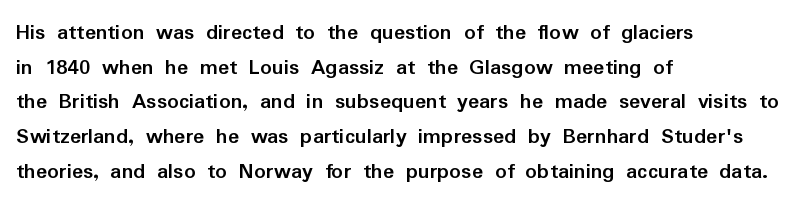
Every stem runs plumb, perpendicular to the baseline. The typesetting leans heavy: a genuine bold. Anything drawn beneath the words? Only blank space. The paragraph shown leans on its left margin. In terms of letterspacing, this is plain default setting. The space between consecutive lines is moderate.
